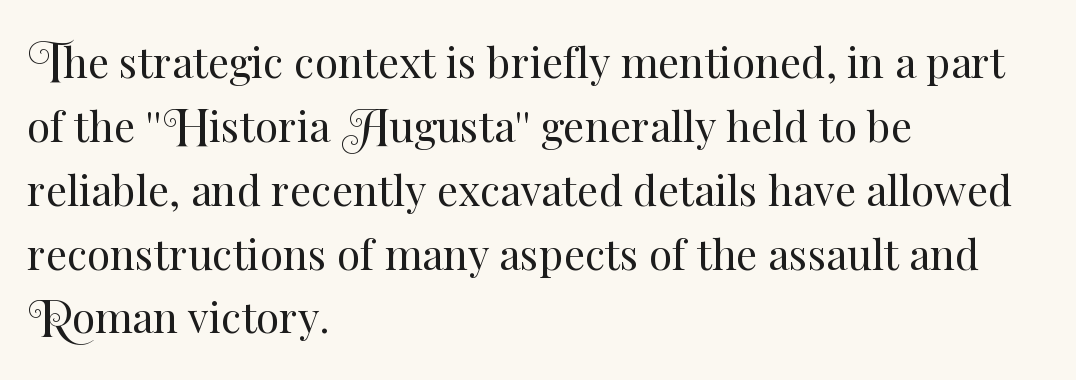
The image shows 42 px regular-weight type, upright; set left-aligned, normal line spacing (1.52x), normal letter spacing, not underlined; medium stroke contrast and a small x-height.
